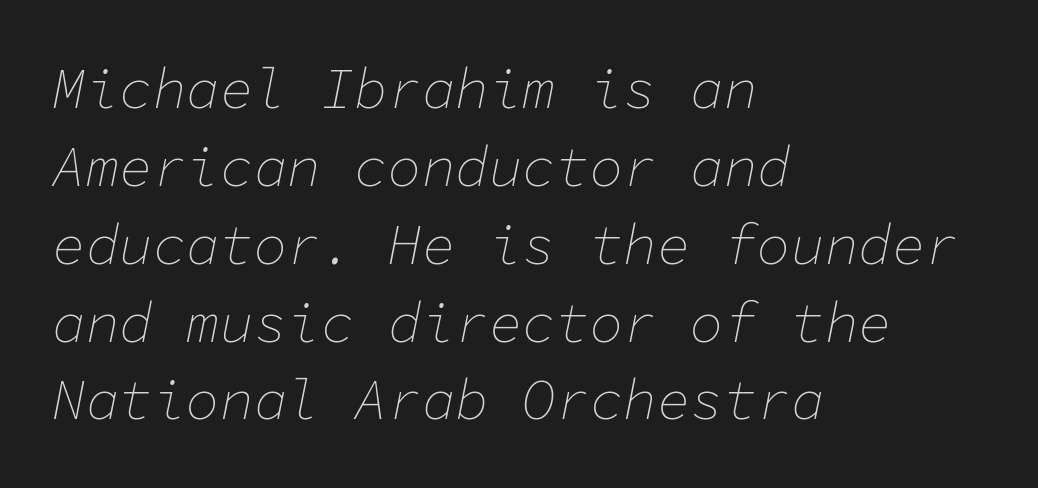
{"italic": "yes", "lean": "right", "slant_degrees": 11, "bold": "no", "weight": "thin", "width": "normal", "stroke_contrast": "low", "x_height": "medium", "monospaced": "yes", "underline": "no", "align": "left", "line_spacing": "normal", "line_spacing_ratio": 1.39, "letter_spacing": "normal", "letter_spacing_em": 0.0, "glyph_px": 56}
